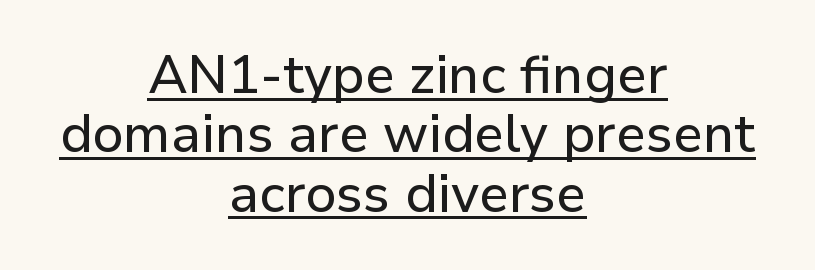
{"serif": "no", "italic": "no", "width": "normal", "stroke_contrast": "low", "x_height": "medium", "monospaced": "no", "underline": "yes", "align": "center", "line_spacing": "tight", "line_spacing_ratio": 1.12, "letter_spacing": "normal", "letter_spacing_em": 0.0, "glyph_px": 53}
